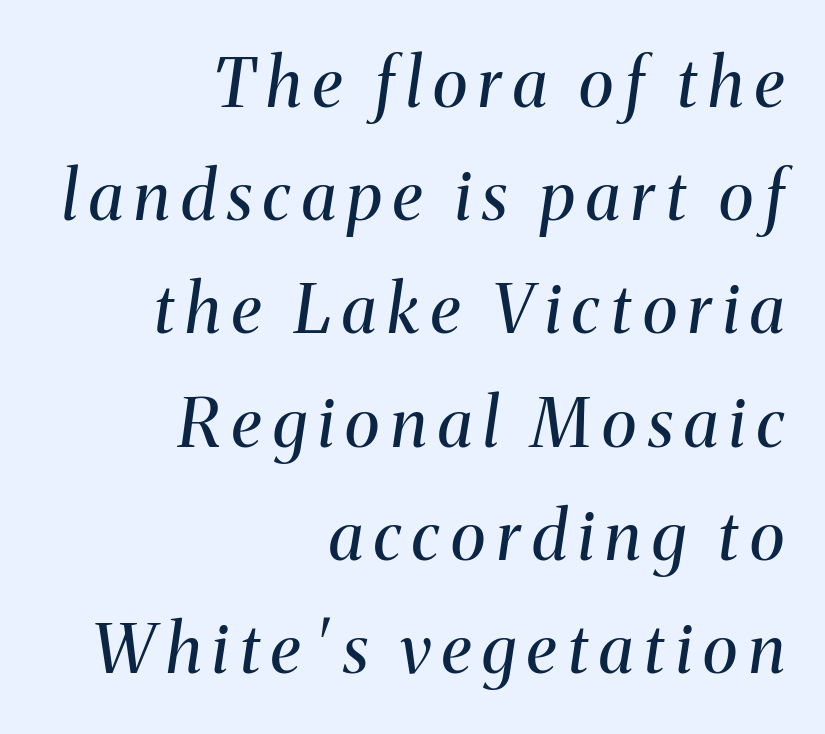
The image shows 67 px regular-weight serif type, italic (leaning right); set right-aligned, normal line spacing (1.69x), not underlined; medium stroke contrast and a medium x-height.
